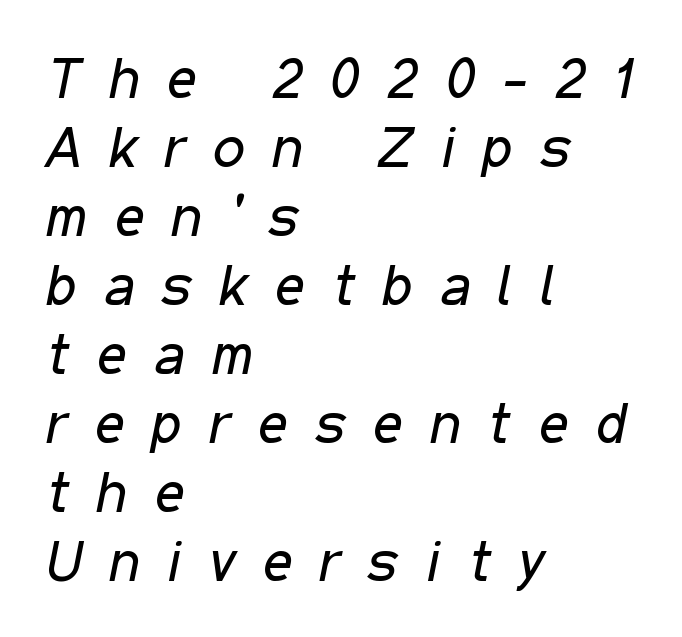
Q: Is the text bold? A: No.
Q: Is the text italic (slanted)? A: Yes, it leans right by about 11 degrees.
Q: Is the text underlined? A: No.
Q: How is the paragraph aligned? A: Left-aligned.
Q: Is the spacing between letters normal or unusually wide? A: Unusually wide.
Q: Width (condensed, normal, or wide)? A: Condensed.
Q: Stroke contrast? A: Low.
Q: x-height? A: Medium.
Q: Monospaced? A: No.
